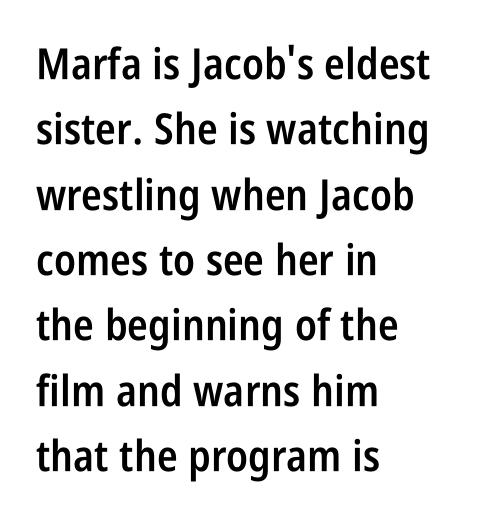
Q: Is the text bold? A: Semi-bold.
Q: Is the text italic (slanted)? A: No, it is upright.
Q: Is the typeface a serif or a sans-serif typeface? A: Sans-serif.
Q: Is the text underlined? A: No.
Q: How is the paragraph aligned? A: Left-aligned.
Q: Is the spacing between letters normal or unusually wide? A: Normal.
Q: Is the spacing between lines tight, normal or loose? A: Normal.
Q: Width (condensed, normal, or wide)? A: Condensed.
Q: Stroke contrast? A: Low.
Q: x-height? A: Large.
Q: Monospaced? A: No.
